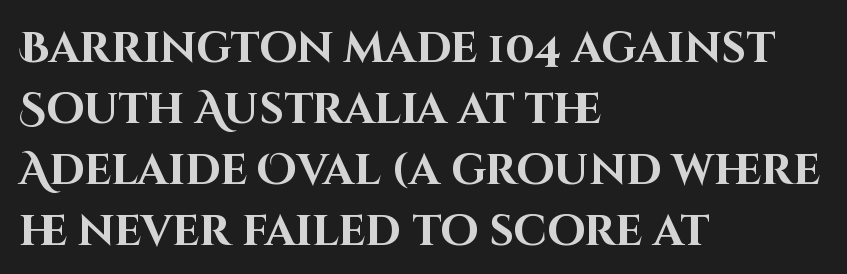
Q: Is the text bold? A: Yes.
Q: Is the text italic (slanted)? A: No, it is upright.
Q: Is the typeface a serif or a sans-serif typeface? A: Sans-serif.
Q: Is the text underlined? A: No.
Q: How is the paragraph aligned? A: Left-aligned.
Q: Is the spacing between letters normal or unusually wide? A: Normal.
Q: Is the spacing between lines tight, normal or loose? A: Normal.
Q: Width (condensed, normal, or wide)? A: Normal.
Q: Stroke contrast? A: High.
Q: x-height? A: Large.
Q: Monospaced? A: No.
